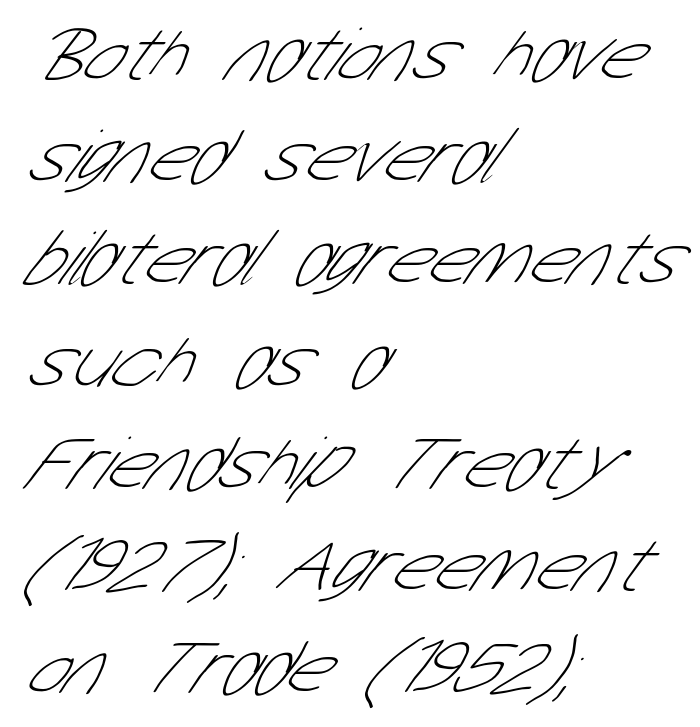
The gap between lines stays unmarked. The letterforms sit at book weight or below. Compared with typical paragraphs, the rows here are spaced about the same. Look at the tracking — it's just the regular setting, nothing added. Varying glyph widths throughout — classic text-font behaviour.
